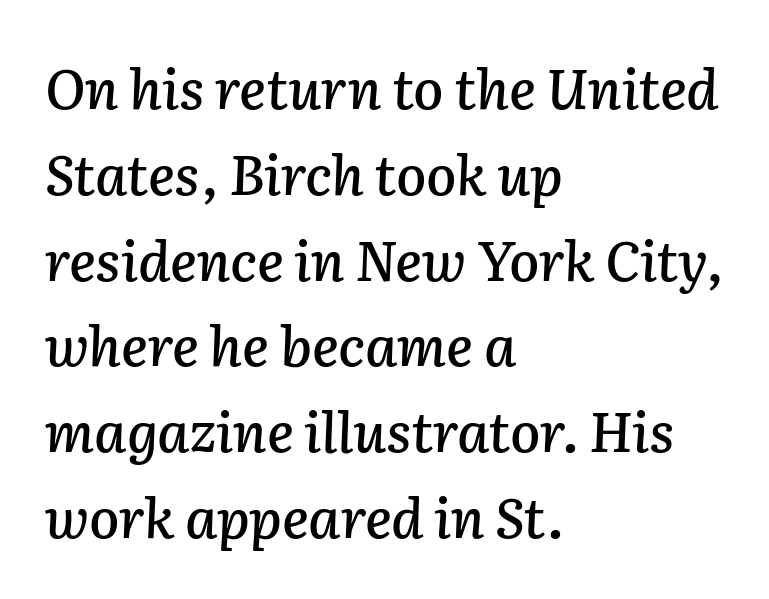
Q: Is the text italic (slanted)? A: Yes, it leans right by about 2 degrees.
Q: Is the text underlined? A: No.
Q: How is the paragraph aligned? A: Left-aligned.
Q: Is the spacing between letters normal or unusually wide? A: Normal.
Q: Is the spacing between lines tight, normal or loose? A: Normal.
Q: Width (condensed, normal, or wide)? A: Normal.
Q: Stroke contrast? A: Low.
Q: x-height? A: Medium.
Q: Monospaced? A: No.
